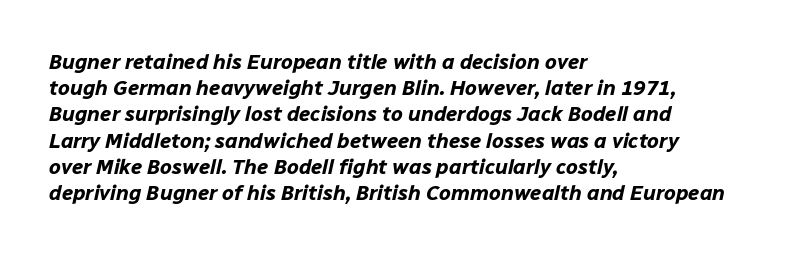
The image shows 21 px bold type, italic (leaning right); set left-aligned, normal line spacing (1.25x), normal letter spacing, not underlined.
